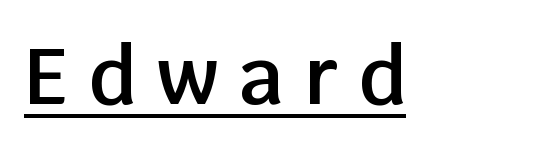
Underline: present. The typeface chosen for these lines omits serifs. The characters look somewhat weighty, a semibold short of true bold. The passage shown is typed in a proportional face where columns would drift. A typesetter would mark this as roman, not italic. Here the glyphs are tracked loosely, breaking word shapes into spaced letters.
